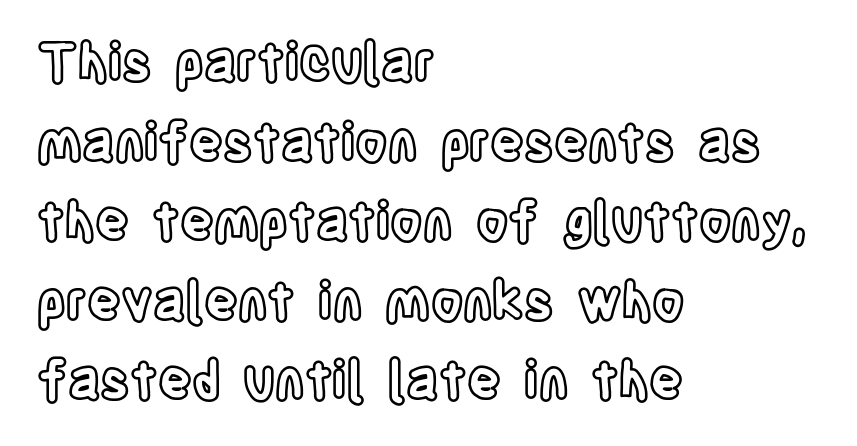
The image shows 52 px condensed type, upright; set left-aligned, normal line spacing (1.53x), normal letter spacing, not underlined; a large x-height.
